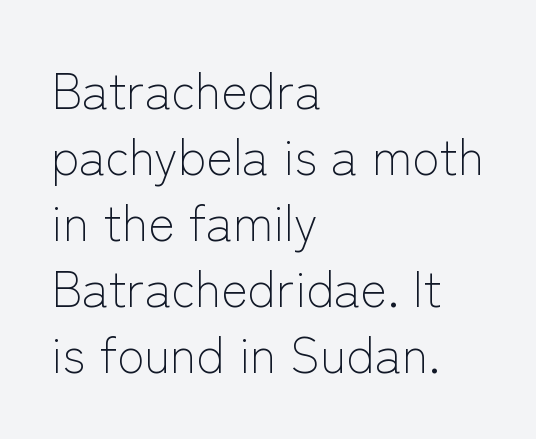
The image shows 50 px light sans-serif type, upright; set left-aligned, normal line spacing (1.32x), normal letter spacing, not underlined; low stroke contrast and a medium x-height.
